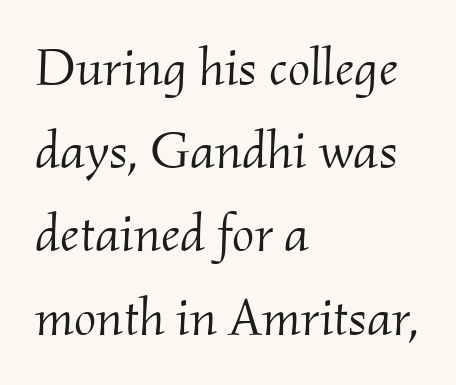
When letters slant like this, we call the style italic. This is not heavy type; no bold has been used. Do the characters align in a grid? No, the font is proportional. Any mark beneath the type? The region is blank. The face used here is rendered with its standard letterfit. This is serif lettering, the kind often seen in printed books.
